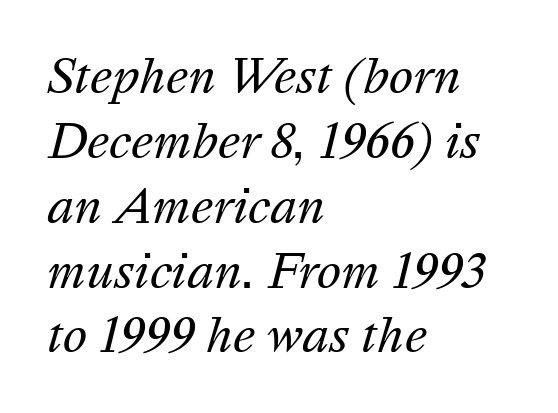
The image shows 46 px regular-weight type, italic (leaning right); set left-aligned, normal line spacing (1.41x), normal letter spacing, not underlined; medium stroke contrast and a medium x-height.
